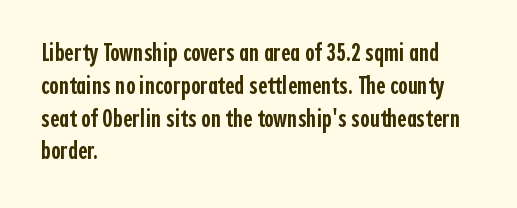
Q: Is the text bold? A: Semi-bold.
Q: Is the text italic (slanted)? A: No, it is upright.
Q: Is the text underlined? A: No.
Q: How is the paragraph aligned? A: Left-aligned.
Q: Is the spacing between letters normal or unusually wide? A: Normal.
Q: Is the spacing between lines tight, normal or loose? A: Normal.
